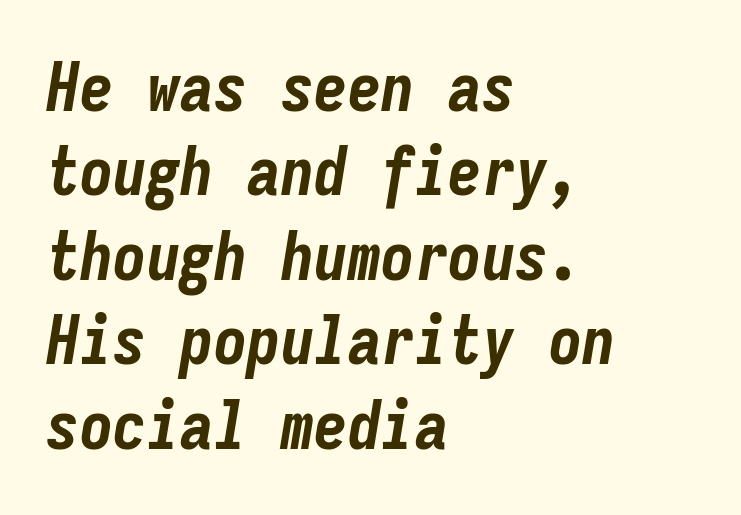
The image shows 67 px bold, condensed type, italic (leaning right), monospaced; set left-aligned, normal line spacing (1.26x), normal letter spacing, not underlined; low stroke contrast and a medium x-height.
